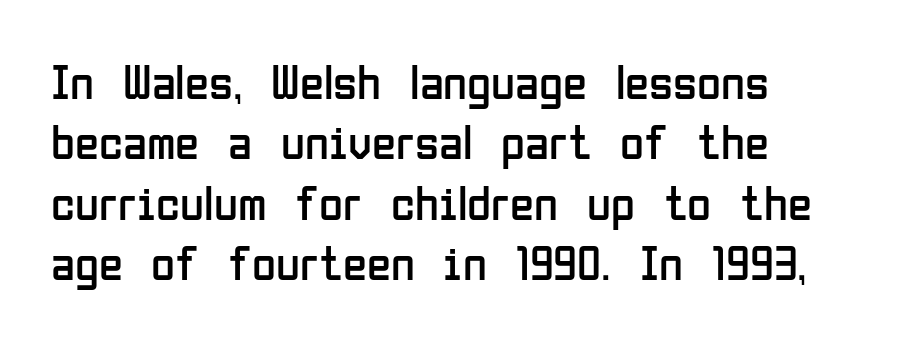
{"serif": "no", "italic": "no", "bold": "no", "weight": "regular", "width": "condensed", "stroke_contrast": "low", "x_height": "medium", "monospaced": "no", "underline": "no", "align": "left", "line_spacing_ratio": 1.23, "letter_spacing": "normal", "letter_spacing_em": 0.0, "glyph_px": 49}
